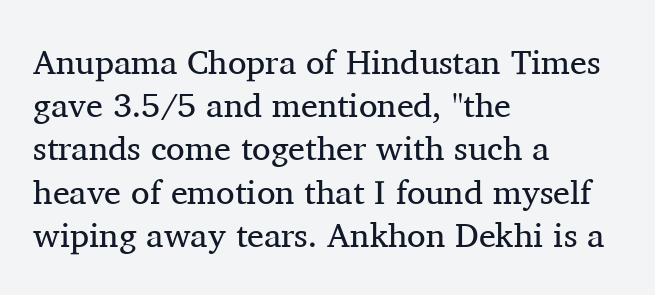
Horizontal bands of white between lines are of average thickness. The type family on display is of the serif kind. Posture: vertical. Is this a fixed-width face? No — the glyphs have proportional, varying widths. All the whitespace from short lines collects on the right. These lines keep a tight, regular rhythm from letter to letter.
